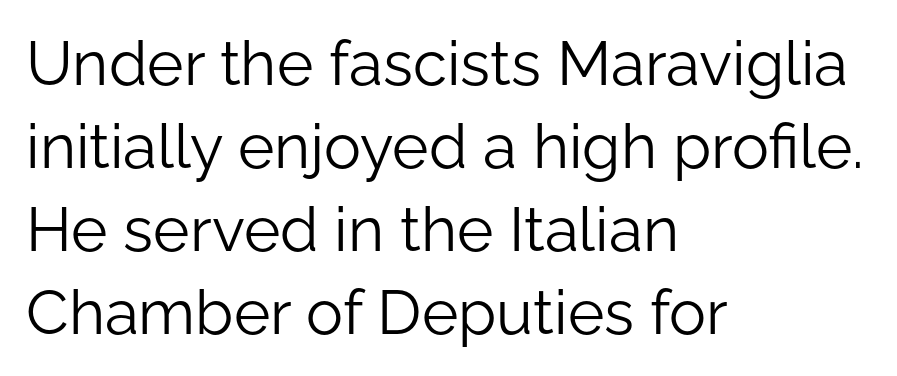
{"serif": "no", "italic": "no", "bold": "no", "weight": "light", "width": "normal", "stroke_contrast": "low", "x_height": "medium", "monospaced": "no", "underline": "no", "align": "left", "line_spacing": "normal", "line_spacing_ratio": 1.34, "letter_spacing": "normal", "letter_spacing_em": 0.0, "glyph_px": 62}
